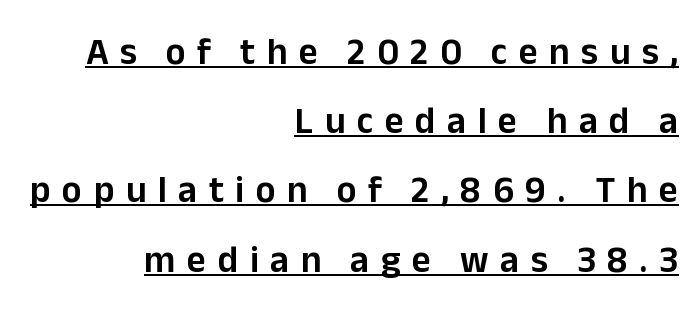
{"serif": "no", "italic": "no", "width": "normal", "stroke_contrast": "low", "x_height": "medium", "monospaced": "no", "underline": "yes", "align": "right", "line_spacing_ratio": 1.87, "letter_spacing": "wide", "letter_spacing_em": 0.31, "glyph_px": 37}
